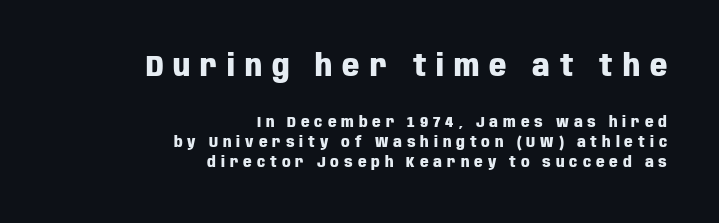
Q: Is the text bold? A: Yes.
Q: Is the text italic (slanted)? A: No, it is upright.
Q: Is the typeface a serif or a sans-serif typeface? A: Sans-serif.
Q: Is the text underlined? A: No.
Q: How is the paragraph aligned? A: Right-aligned.
Q: Is the spacing between letters normal or unusually wide? A: Unusually wide.
Q: Is the spacing between lines tight, normal or loose? A: Normal.
Q: Which block of text is set in a larger size, the first (top) or the second (bottom)? A: The first (top) one.
Q: Width (condensed, normal, or wide)? A: Condensed.
Q: Stroke contrast? A: Low.
Q: x-height? A: Large.
Q: Monospaced? A: No.
